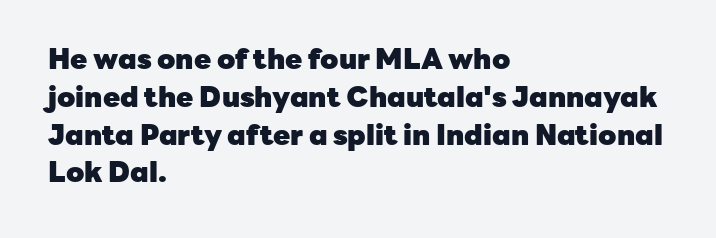
{"serif": "no", "italic": "no", "bold": "yes", "weight": "heavy", "width": "normal", "stroke_contrast": "low", "x_height": "medium", "monospaced": "no", "underline": "no", "align": "left", "line_spacing": "normal", "line_spacing_ratio": 1.35, "letter_spacing": "normal", "letter_spacing_em": 0.0, "glyph_px": 28}
